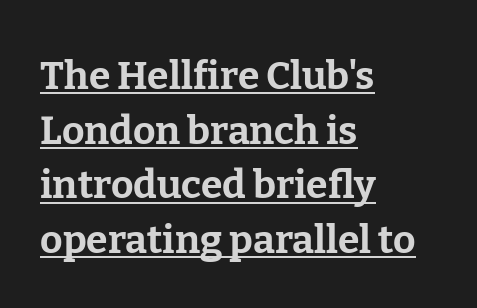
The image shows 39 px bold serif type, upright; set left-aligned, normal line spacing (1.4x), normal letter spacing, underlined; low stroke contrast and a medium x-height.
